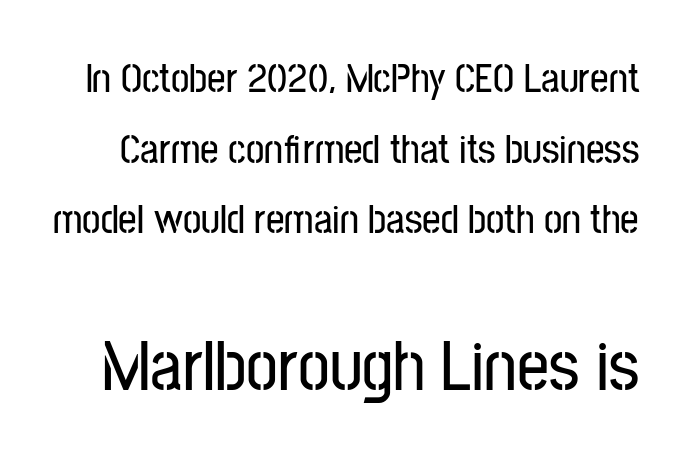
Q: Is the text italic (slanted)? A: No, it is upright.
Q: Is the typeface a serif or a sans-serif typeface? A: Sans-serif.
Q: Is the text underlined? A: No.
Q: Is the spacing between letters normal or unusually wide? A: Normal.
Q: Which block of text is set in a larger size, the first (top) or the second (bottom)? A: The second (bottom) one.
Q: Width (condensed, normal, or wide)? A: Condensed.
Q: Stroke contrast? A: Low.
Q: x-height? A: Medium.
Q: Monospaced? A: No.
